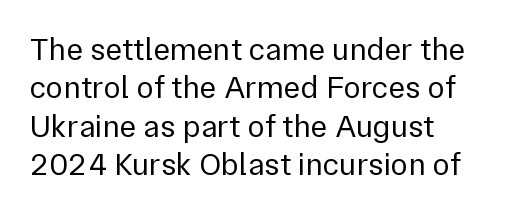
Q: Is the text bold? A: No.
Q: Is the text italic (slanted)? A: No, it is upright.
Q: Is the typeface a serif or a sans-serif typeface? A: Sans-serif.
Q: Is the text underlined? A: No.
Q: How is the paragraph aligned? A: Left-aligned.
Q: Is the spacing between letters normal or unusually wide? A: Normal.
Q: Width (condensed, normal, or wide)? A: Normal.
Q: Stroke contrast? A: Low.
Q: x-height? A: Medium.
Q: Monospaced? A: No.
